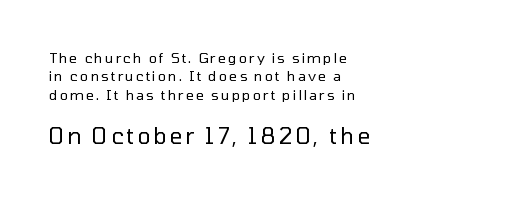
Think standard paragraph weight, or any step lighter than that. Notice how the passage keeps a crisp vertical edge on the left only. The following chunk of copy outweighs the initial chunk in type size. Ordinary non-slanted type is in use. Plain, unruled lines of type. The leading is moderate, giving the passage an even texture.
